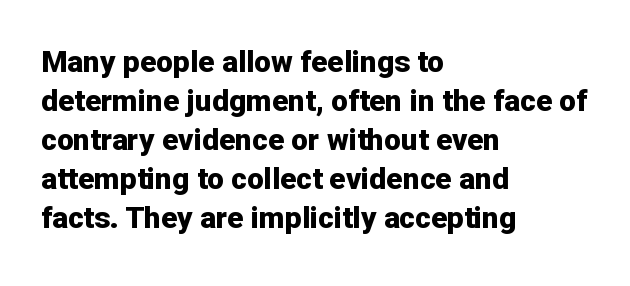
Heavy, bold letterforms. If you drew a ruler down the left edge, every line would touch it. Short note: letters normally spaced. Unlike italic type, these characters show no tilt at all. The letters advance in unequal steps, a hallmark of proportional type. The lines sit at an ordinary, default distance from one another.
